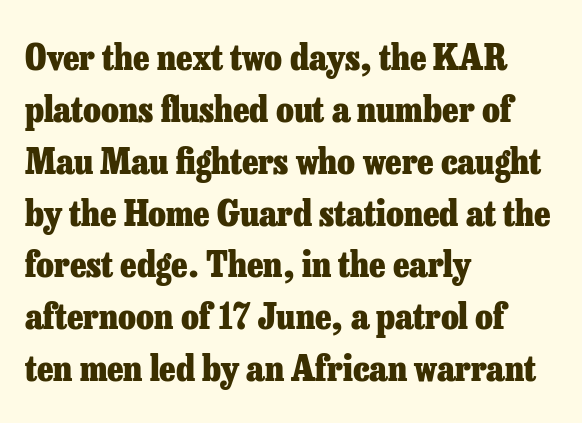
The image shows 36 px heavy serif type, upright; set left-aligned, normal line spacing (1.44x), normal letter spacing, not underlined; low stroke contrast and a medium x-height.
